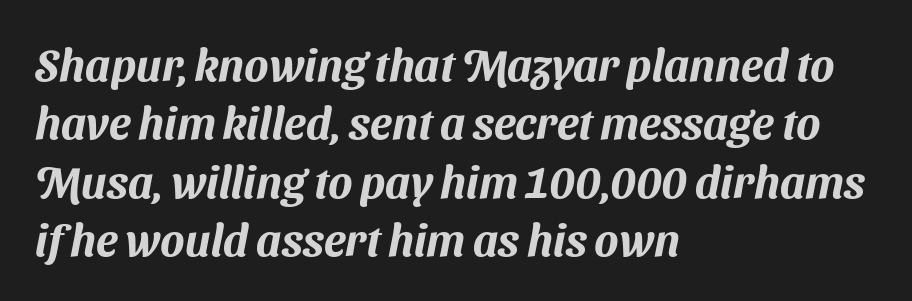
{"serif": "no", "width": "normal", "stroke_contrast": "medium", "x_height": "medium", "monospaced": "no", "underline": "no", "align": "left", "line_spacing": "normal", "line_spacing_ratio": 1.3, "letter_spacing": "normal", "letter_spacing_em": 0.0, "glyph_px": 45}
